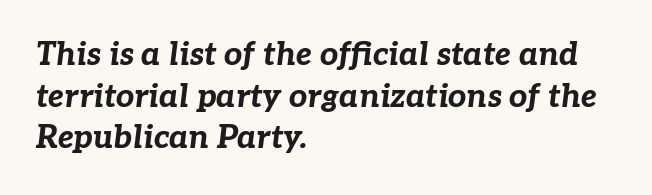
Posture: slanted. The typesetter chose a ragged-right arrangement here. Students, this is bold: see how much ink each stroke carries. Notice how descenders clear the ascenders below comfortably — that's standard leading. Spacing verdict: proportional, widths tailored to each character. In terms of letterspacing, this is plain default setting.
